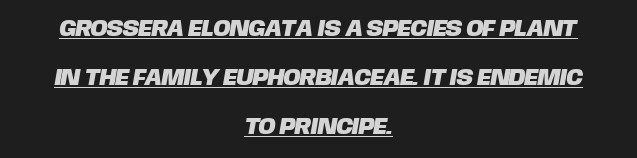
A typesetter would call this zero additional tracking. The passage is arranged like a title page — every line centered. You can see a thin bar hugging the bottom of the glyphs. The block of text is sparse from top to bottom, with ample space between rows.
